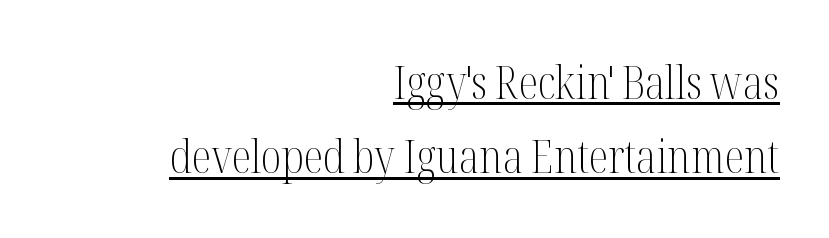
Line ends are locked; line starts wander. Compared with a typical body face, this is equally light or lighter still. Emphasis is given by a line drawn under the lettering. The letters stand straight up with perfectly vertical stems. Here the designer chose a conventional face with non-uniform glyph widths.
